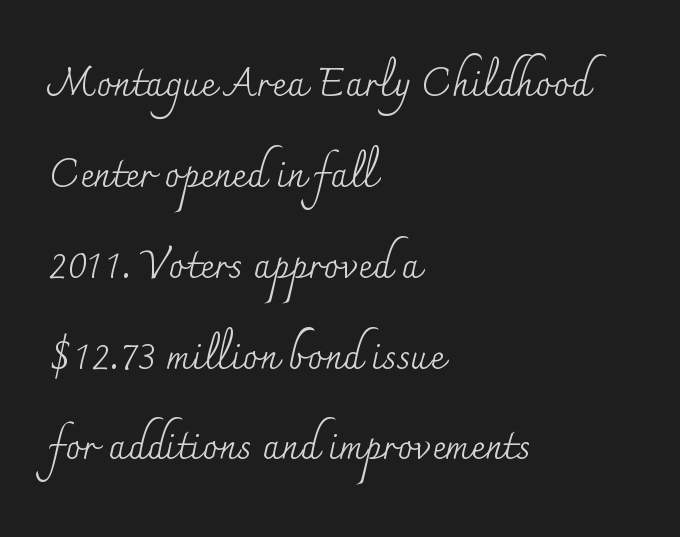
The image shows 39 px regular-weight serif type; set left-aligned, loose line spacing (2.33x), normal letter spacing, not underlined; medium stroke contrast and a small x-height.
